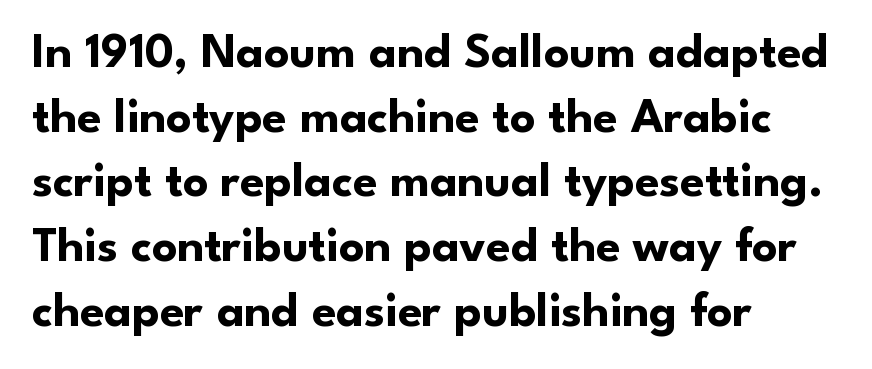
The image shows 49 px bold sans-serif type, upright; set left-aligned, normal line spacing (1.32x), normal letter spacing, not underlined; low stroke contrast and a small x-height.
